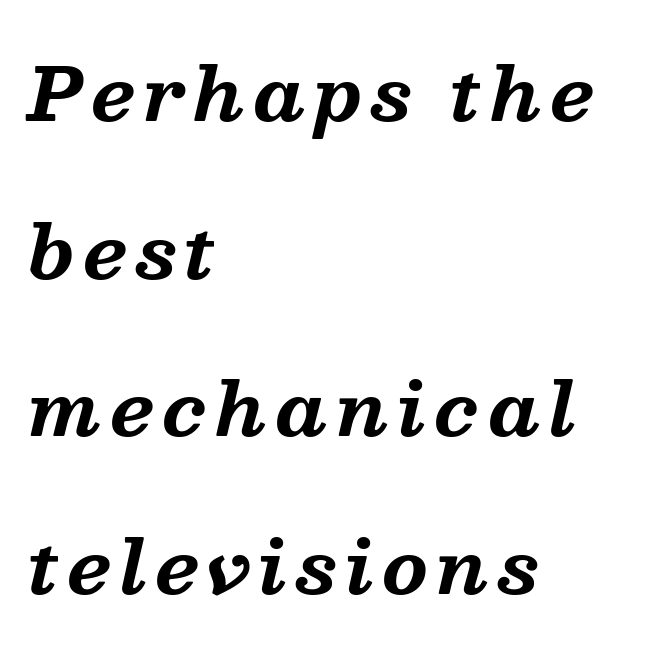
{"serif": "yes", "italic": "yes", "lean": "right", "slant_degrees": 13, "bold": "yes", "weight": "bold", "width": "normal", "stroke_contrast": "medium", "x_height": "medium", "monospaced": "no", "underline": "no", "align": "left", "line_spacing": "loose", "line_spacing_ratio": 2.16, "glyph_px": 73}
